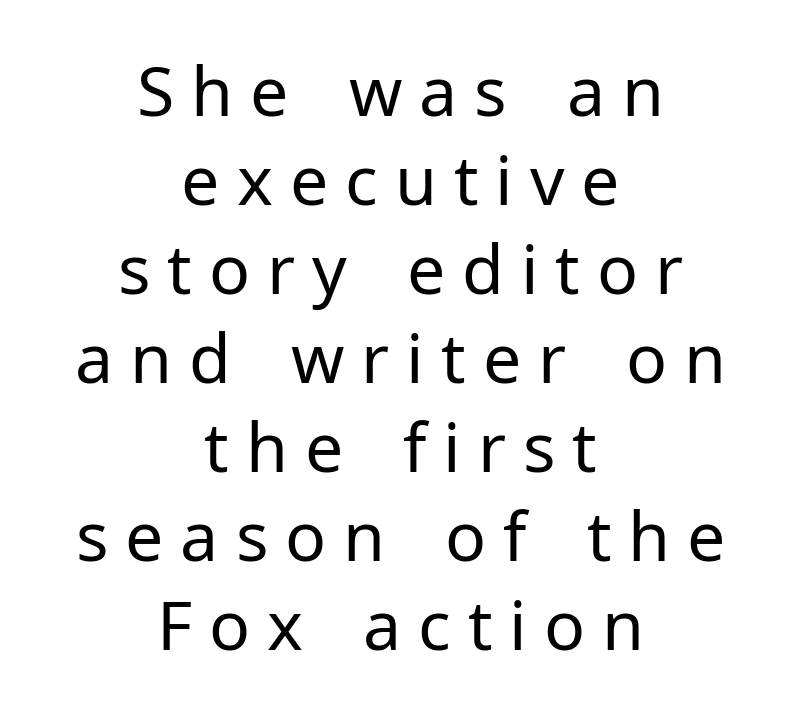
Q: Is the text bold? A: No.
Q: Is the text italic (slanted)? A: No, it is upright.
Q: Is the typeface a serif or a sans-serif typeface? A: Sans-serif.
Q: Is the text underlined? A: No.
Q: How is the paragraph aligned? A: Centered.
Q: Is the spacing between letters normal or unusually wide? A: Unusually wide.
Q: Is the spacing between lines tight, normal or loose? A: Normal.
Q: Width (condensed, normal, or wide)? A: Normal.
Q: Stroke contrast? A: Low.
Q: x-height? A: Medium.
Q: Monospaced? A: No.
